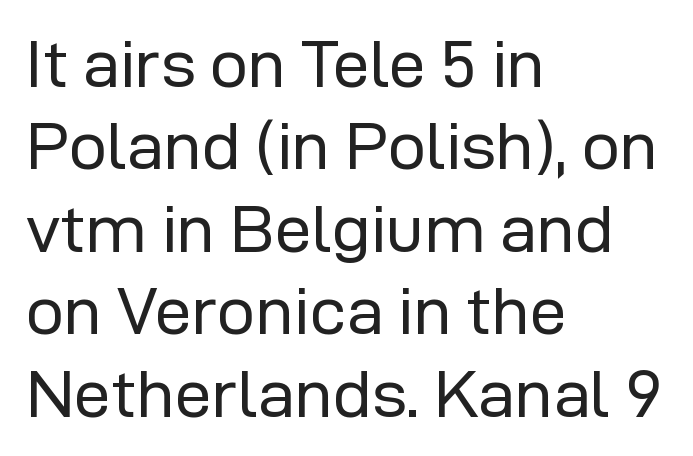
{"serif": "no", "italic": "no", "bold": "no", "weight": "regular", "width": "normal", "stroke_contrast": "low", "x_height": "medium", "monospaced": "no", "underline": "no", "align": "left", "line_spacing_ratio": 1.23, "letter_spacing": "normal", "letter_spacing_em": 0.0, "glyph_px": 67}
